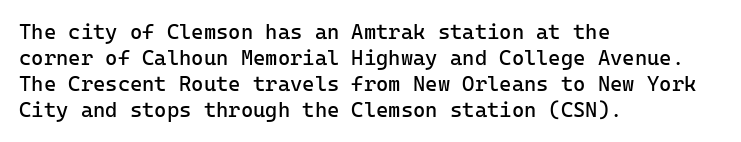
{"italic": "no", "bold": "no", "underline": "no", "align": "left", "line_spacing_ratio": 1.24, "letter_spacing": "normal", "letter_spacing_em": 0.0, "glyph_px": 21}
